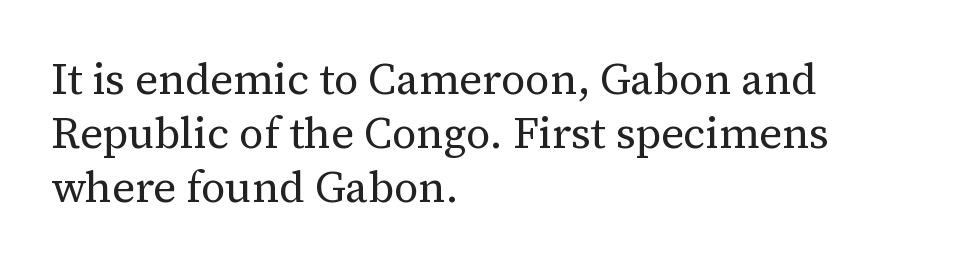
{"serif": "yes", "italic": "no", "bold": "no", "weight": "regular", "width": "normal", "stroke_contrast": "medium", "x_height": "medium", "monospaced": "no", "underline": "no", "align": "left", "line_spacing": "normal", "line_spacing_ratio": 1.26, "letter_spacing": "normal", "letter_spacing_em": 0.0, "glyph_px": 43}
